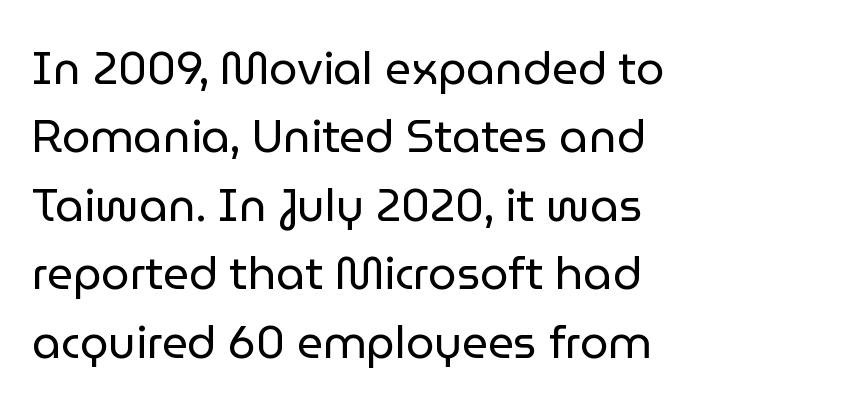
The image shows 45 px regular-weight sans-serif type, upright; set left-aligned, normal line spacing (1.52x), normal letter spacing, not underlined; low stroke contrast and a medium x-height.
